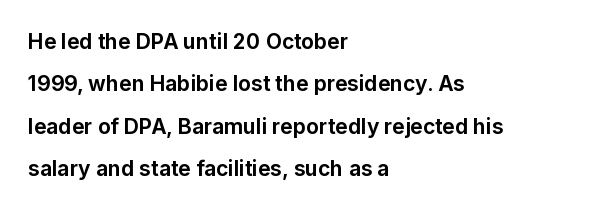
{"italic": "no", "bold": "yes", "underline": "no", "align": "left", "line_spacing": "loose", "line_spacing_ratio": 2.02, "letter_spacing": "normal", "letter_spacing_em": 0.0, "glyph_px": 21}
